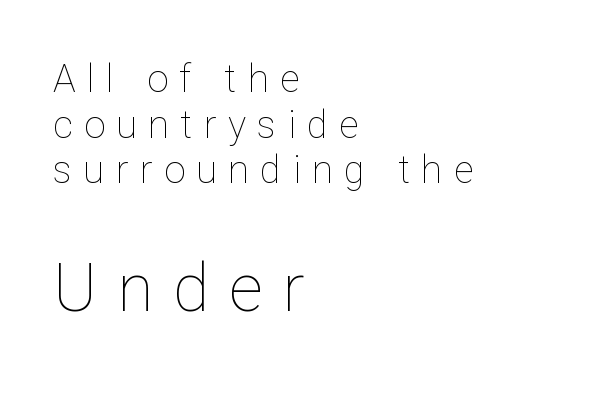
{"italic": "no", "bold": "no", "weight": "thin", "width": "normal", "stroke_contrast": "low", "x_height": "medium", "monospaced": "no", "underline": "no", "align": "left", "line_spacing_ratio": 1.2, "letter_spacing": "wide", "letter_spacing_em": 0.3, "larger_block": "second", "size_ratio": 1.74, "glyph_px": 66}
